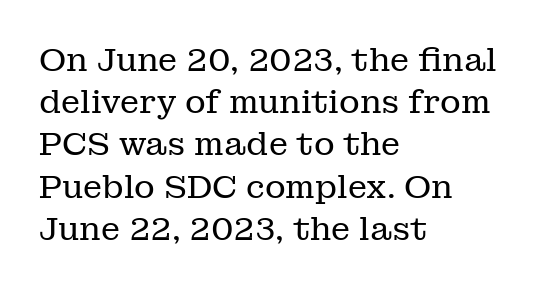
Q: Is the text bold? A: No.
Q: Is the text italic (slanted)? A: No, it is upright.
Q: Is the typeface a serif or a sans-serif typeface? A: Serif.
Q: Is the text underlined? A: No.
Q: How is the paragraph aligned? A: Left-aligned.
Q: Is the spacing between letters normal or unusually wide? A: Normal.
Q: Is the spacing between lines tight, normal or loose? A: Normal.
Q: Width (condensed, normal, or wide)? A: Normal.
Q: Stroke contrast? A: Low.
Q: x-height? A: Medium.
Q: Monospaced? A: No.
